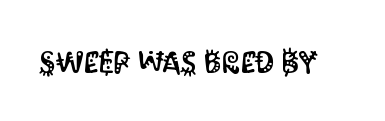
{"serif": "no", "italic": "no", "width": "condensed", "stroke_contrast": "medium", "x_height": "large", "monospaced": "no", "underline": "no", "letter_spacing": "normal", "letter_spacing_em": 0.0, "glyph_px": 31}
